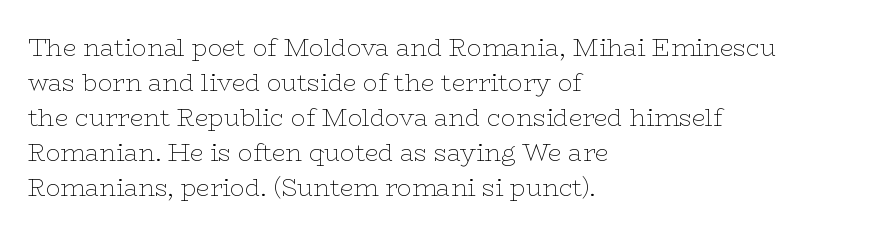
Q: Is the text bold? A: No.
Q: Is the text italic (slanted)? A: No, it is upright.
Q: Is the text underlined? A: No.
Q: How is the paragraph aligned? A: Left-aligned.
Q: Is the spacing between letters normal or unusually wide? A: Normal.
Q: Is the spacing between lines tight, normal or loose? A: Normal.
